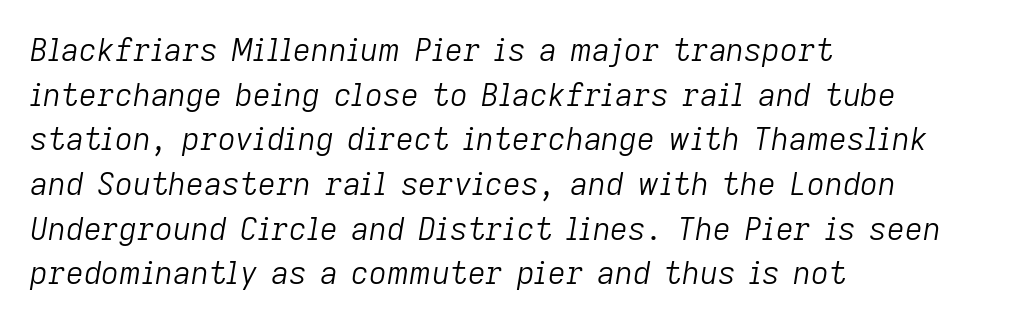
{"italic": "yes", "lean": "right", "slant_degrees": 9, "bold": "no", "weight": "light", "width": "normal", "stroke_contrast": "low", "x_height": "medium", "monospaced": "no", "underline": "no", "align": "left", "line_spacing": "normal", "line_spacing_ratio": 1.44, "letter_spacing": "normal", "letter_spacing_em": 0.0, "glyph_px": 31}
